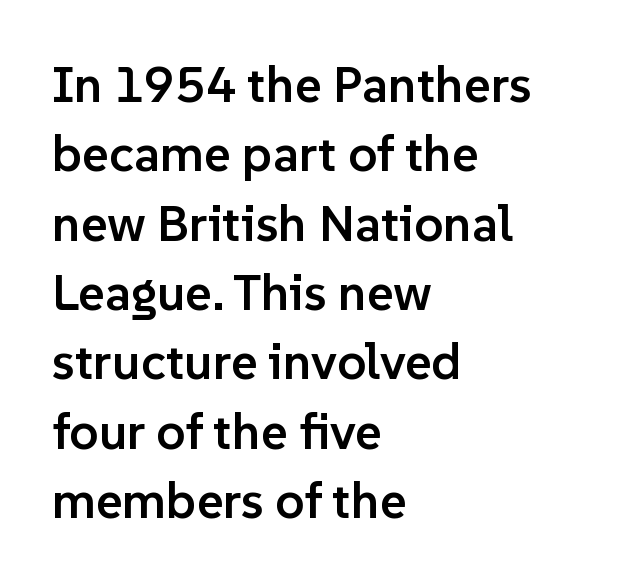
The image shows 51 px semibold sans-serif type, upright; set left-aligned, normal line spacing (1.36x), normal letter spacing, not underlined; low stroke contrast and a medium x-height.
